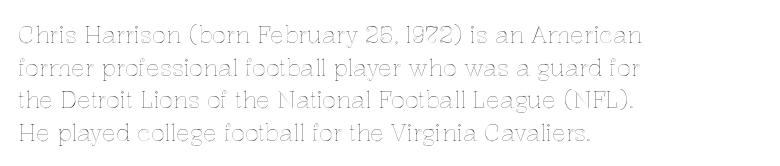
All the whitespace from short lines collects on the right. Standard letterfit; no display-style spreading of the glyphs. The area under the type is left untouched. Characters remain perfectly vertical along every line. If you measured baseline to baseline, you'd find a middling distance.
